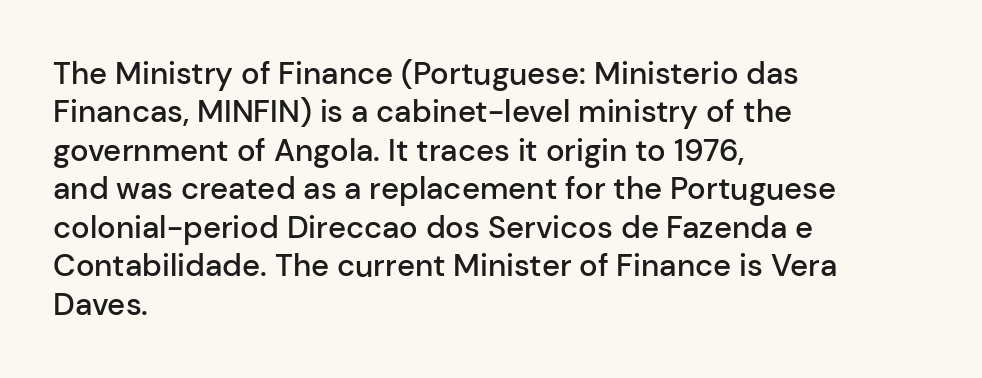
The lines in this sample share a left origin and differ only in where they stop. You could not count columns in this text — the font is proportionally spaced. The text was rendered using a sans face with plain stroke endings. Vertical strokes here are truly vertical.
